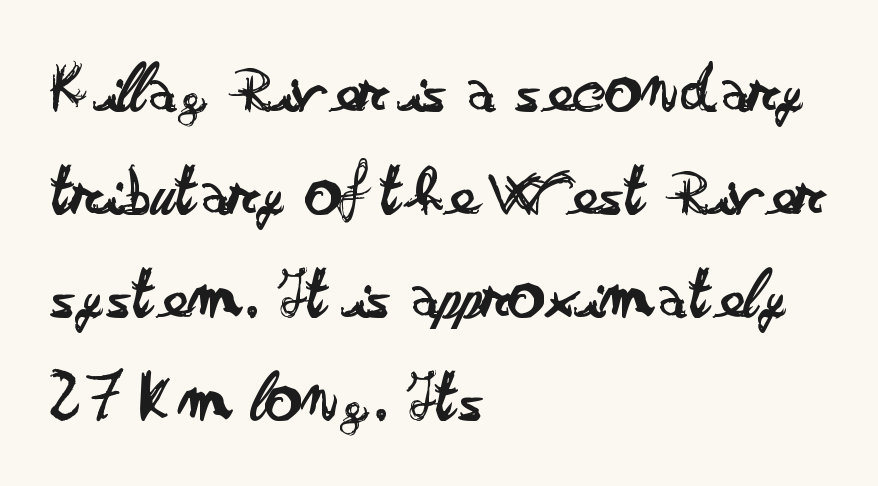
{"serif": "no", "italic": "no", "bold": "no", "weight": "regular", "width": "wide", "stroke_contrast": "low", "x_height": "small", "monospaced": "no", "underline": "no", "align": "left", "line_spacing": "normal", "line_spacing_ratio": 1.41, "letter_spacing": "normal", "letter_spacing_em": 0.0, "glyph_px": 73}
